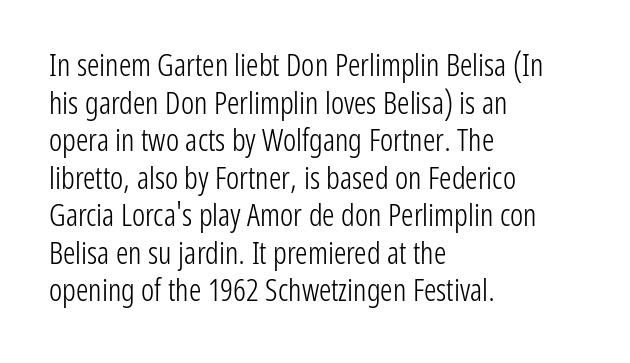
Serifs: no, the terminals of the letterforms are clean. Spacing between characters is what you'd get straight out of the box. Stems and bowls with no extra thickness — not bold. The face used here is proportionally spaced, like ordinary book or web type. The font's upright variant was chosen for this text.
